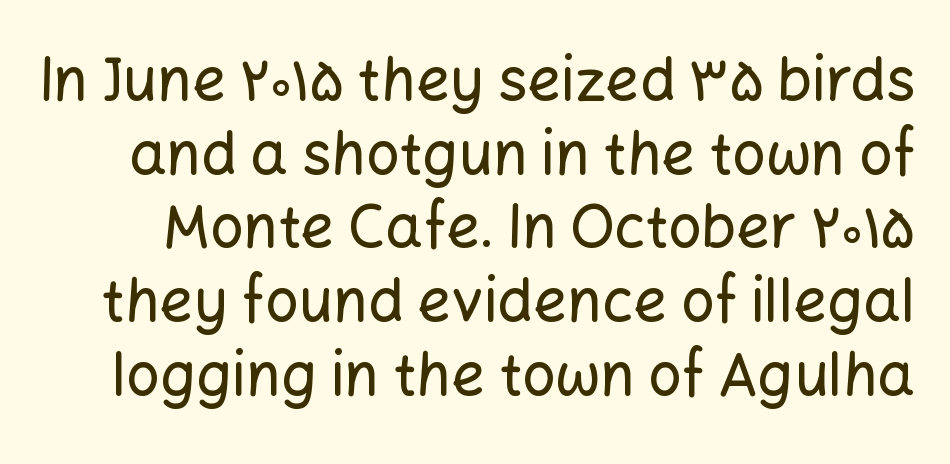
{"serif": "no", "italic": "no", "width": "normal", "stroke_contrast": "low", "x_height": "medium", "monospaced": "no", "underline": "no", "line_spacing": "normal", "line_spacing_ratio": 1.25, "letter_spacing": "normal", "letter_spacing_em": 0.0, "glyph_px": 59}
